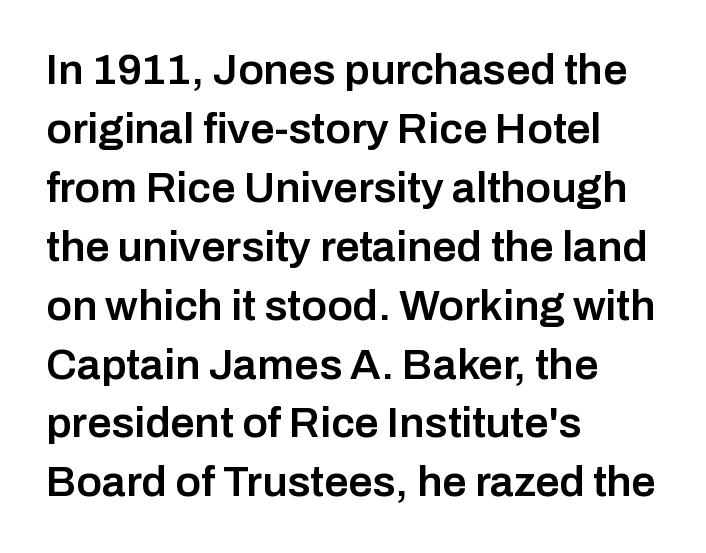
{"serif": "no", "italic": "no", "bold": "semi", "weight": "semibold", "width": "normal", "stroke_contrast": "low", "x_height": "medium", "monospaced": "no", "underline": "no", "align": "left", "line_spacing": "normal", "line_spacing_ratio": 1.37, "letter_spacing": "normal", "letter_spacing_em": 0.0, "glyph_px": 43}
